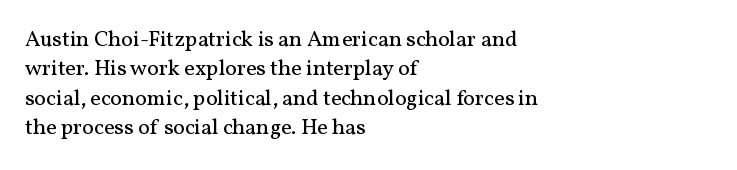
{"italic": "no", "bold": "no", "underline": "no", "align": "left", "line_spacing": "normal", "line_spacing_ratio": 1.34, "letter_spacing": "normal", "letter_spacing_em": 0.0, "glyph_px": 22}
